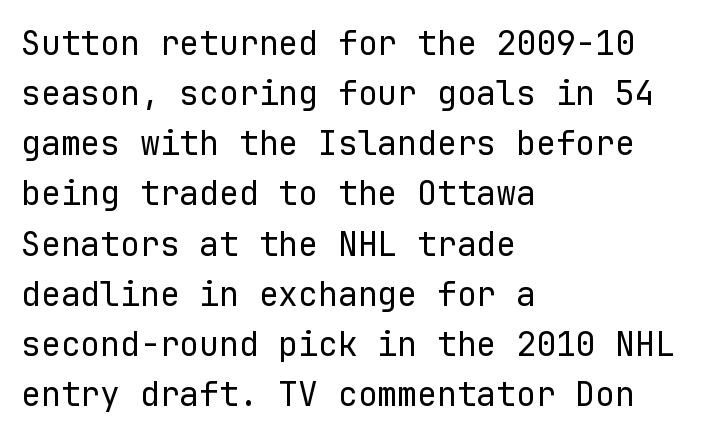
The image shows 33 px regular-weight sans-serif type, upright, monospaced; set left-aligned, normal line spacing (1.52x), normal letter spacing, not underlined; low stroke contrast and a medium x-height.
